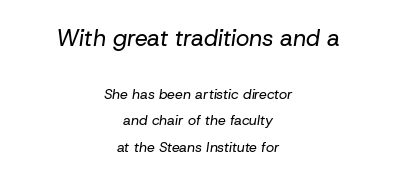
Q: Is the text bold? A: No.
Q: Is the text italic (slanted)? A: Yes, it leans right by about 8 degrees.
Q: Is the text underlined? A: No.
Q: How is the paragraph aligned? A: Centered.
Q: Is the spacing between letters normal or unusually wide? A: Normal.
Q: Which block of text is set in a larger size, the first (top) or the second (bottom)? A: The first (top) one.
